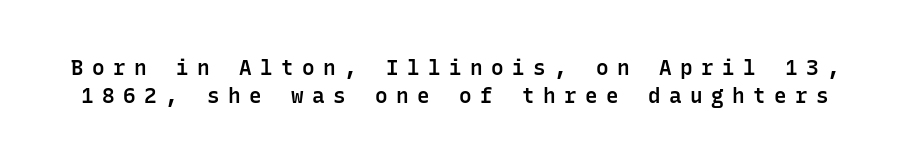
The image shows 21 px text type, upright; set normal line spacing (1.35x), unusually wide letter spacing (+0.4 em), not underlined.
